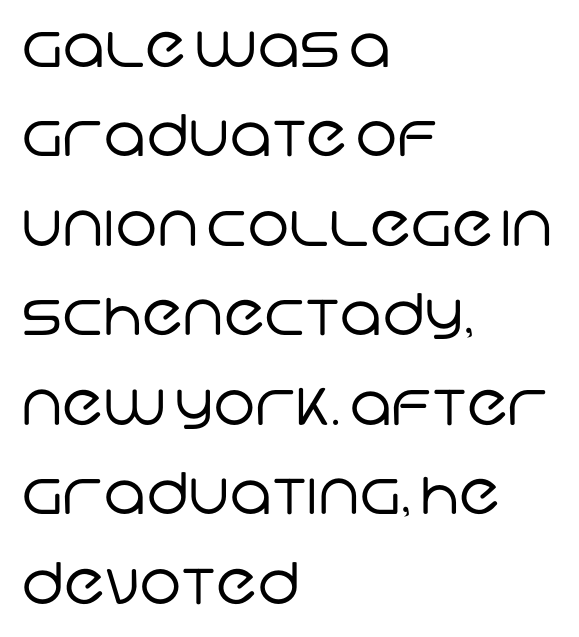
{"serif": "no", "bold": "no", "weight": "regular", "width": "normal", "stroke_contrast": "low", "x_height": "large", "monospaced": "no", "underline": "no", "align": "left", "line_spacing": "normal", "line_spacing_ratio": 1.57, "letter_spacing": "normal", "letter_spacing_em": 0.0, "glyph_px": 57}
